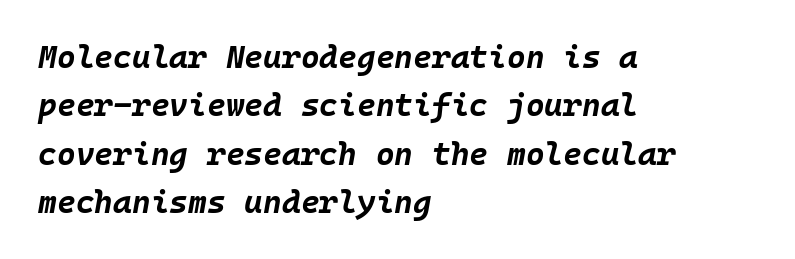
The image shows 32 px bold type, italic (leaning right), monospaced; set left-aligned, normal line spacing (1.51x), normal letter spacing, not underlined; low stroke contrast and a large x-height.
